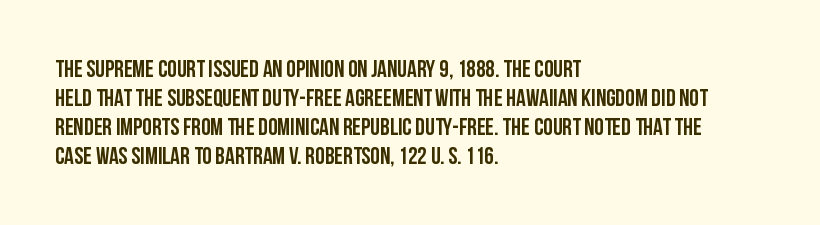
The image shows 24 px bold type, upright; set left-aligned, line spacing 1.21x, normal letter spacing, not underlined.
